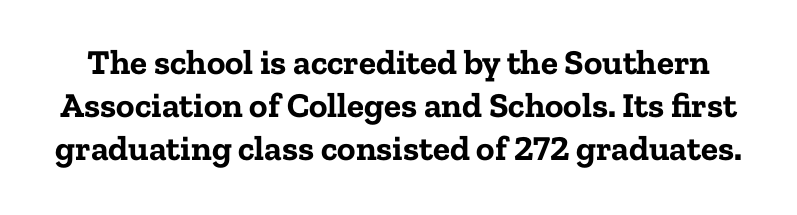
Q: Is the text bold? A: Yes.
Q: Is the text italic (slanted)? A: No, it is upright.
Q: Is the typeface a serif or a sans-serif typeface? A: Serif.
Q: Is the text underlined? A: No.
Q: Is the spacing between letters normal or unusually wide? A: Normal.
Q: Width (condensed, normal, or wide)? A: Normal.
Q: Stroke contrast? A: Low.
Q: x-height? A: Medium.
Q: Monospaced? A: No.
